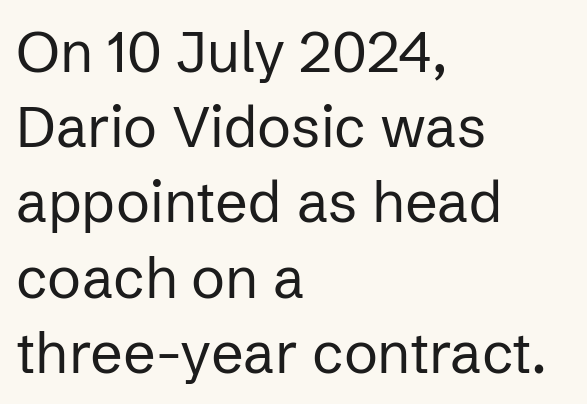
The image shows 57 px regular-weight sans-serif type, upright; set left-aligned, normal line spacing (1.32x), normal letter spacing, not underlined; low stroke contrast and a medium x-height.
